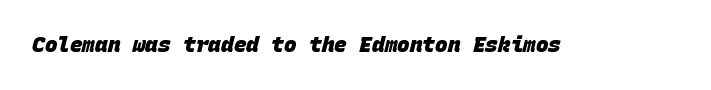
The image shows 21 px bold type; set normal letter spacing, not underlined.
